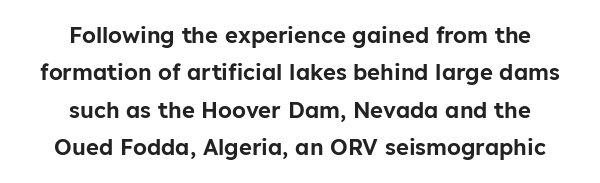
Notice how descenders clear the ascenders below comfortably — that's standard leading. Horizontal alignment here is central, giving a formal, balanced look. Look at the tracking — it's just the regular setting, nothing added. This is roman type, the default non-slanted kind. Anything drawn beneath the words? Only blank space.
